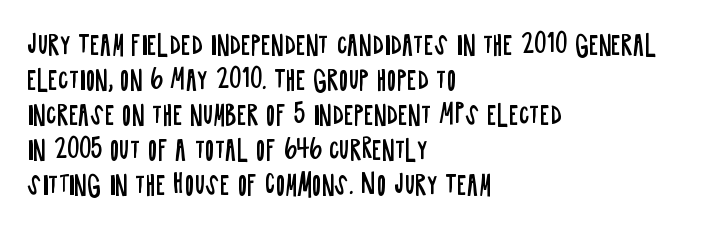
{"italic": "no", "bold": "no", "underline": "no", "align": "left", "line_spacing": "normal", "line_spacing_ratio": 1.35, "letter_spacing": "normal", "letter_spacing_em": 0.0, "glyph_px": 26}
